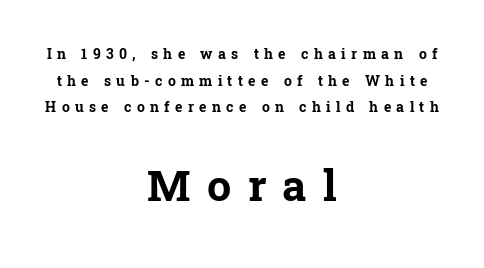
The image shows 43 px bold serif type, upright; set centered, loose line spacing (1.9x), unusually wide letter spacing (+0.38 em), not underlined; the second (bottom) block is 3.07x larger; low stroke contrast and a medium x-height.
